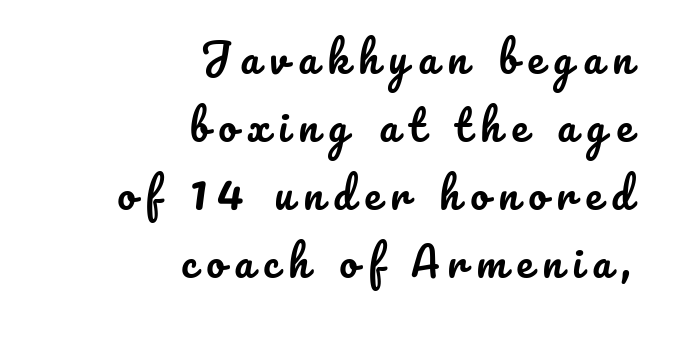
Q: Is the text italic (slanted)? A: Yes.
Q: Is the text underlined? A: No.
Q: How is the paragraph aligned? A: Right-aligned.
Q: Is the spacing between letters normal or unusually wide? A: Unusually wide.
Q: Is the spacing between lines tight, normal or loose? A: Normal.
Q: Width (condensed, normal, or wide)? A: Normal.
Q: Stroke contrast? A: Low.
Q: x-height? A: Small.
Q: Monospaced? A: No.
